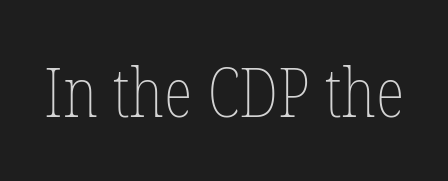
Q: Is the text bold? A: No.
Q: Is the text italic (slanted)? A: No, it is upright.
Q: Is the text underlined? A: No.
Q: Is the spacing between letters normal or unusually wide? A: Normal.
Q: Width (condensed, normal, or wide)? A: Condensed.
Q: Stroke contrast? A: Low.
Q: x-height? A: Medium.
Q: Monospaced? A: No.
